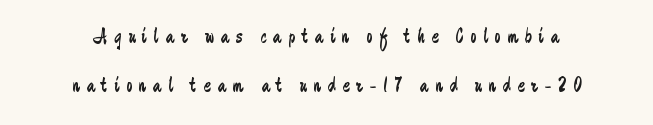
The image shows 21 px text type; set centered, loose line spacing (2.34x), unusually wide letter spacing (+0.32 em), not underlined.
